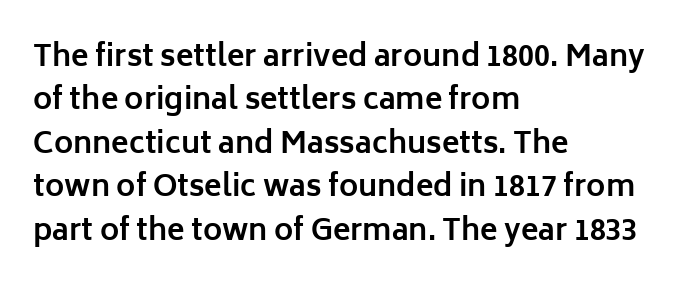
{"serif": "no", "italic": "no", "bold": "yes", "weight": "bold", "width": "normal", "stroke_contrast": "low", "x_height": "medium", "monospaced": "no", "underline": "no", "align": "left", "line_spacing": "normal", "line_spacing_ratio": 1.5, "letter_spacing": "normal", "letter_spacing_em": 0.0, "glyph_px": 29}
